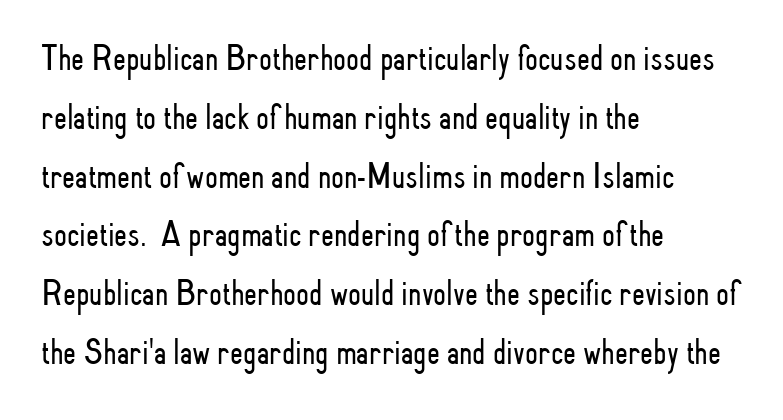
{"serif": "no", "italic": "no", "bold": "no", "weight": "light", "width": "condensed", "stroke_contrast": "low", "x_height": "small", "monospaced": "no", "underline": "no", "align": "left", "line_spacing": "normal", "line_spacing_ratio": 1.59, "letter_spacing": "normal", "letter_spacing_em": 0.0, "glyph_px": 37}
